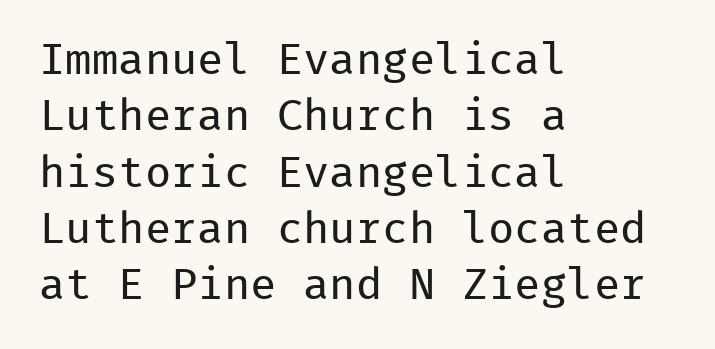
Q: Is the text bold? A: No.
Q: Is the text italic (slanted)? A: No, it is upright.
Q: Is the typeface a serif or a sans-serif typeface? A: Sans-serif.
Q: Is the text underlined? A: No.
Q: How is the paragraph aligned? A: Left-aligned.
Q: Is the spacing between letters normal or unusually wide? A: Normal.
Q: Is the spacing between lines tight, normal or loose? A: Normal.
Q: Width (condensed, normal, or wide)? A: Normal.
Q: Stroke contrast? A: Low.
Q: x-height? A: Medium.
Q: Monospaced? A: Yes.
